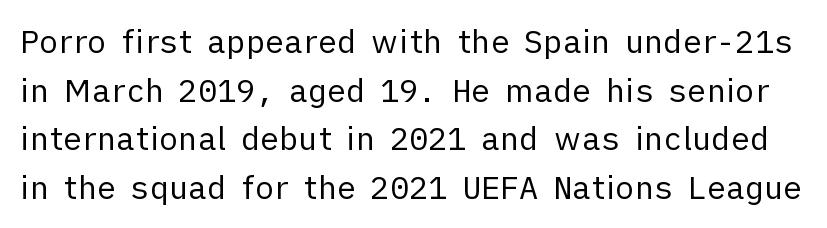
Q: Is the text bold? A: No.
Q: Is the text italic (slanted)? A: No, it is upright.
Q: Is the typeface a serif or a sans-serif typeface? A: Sans-serif.
Q: Is the text underlined? A: No.
Q: Is the spacing between letters normal or unusually wide? A: Normal.
Q: Is the spacing between lines tight, normal or loose? A: Normal.
Q: Width (condensed, normal, or wide)? A: Normal.
Q: Stroke contrast? A: Low.
Q: x-height? A: Medium.
Q: Monospaced? A: No.
